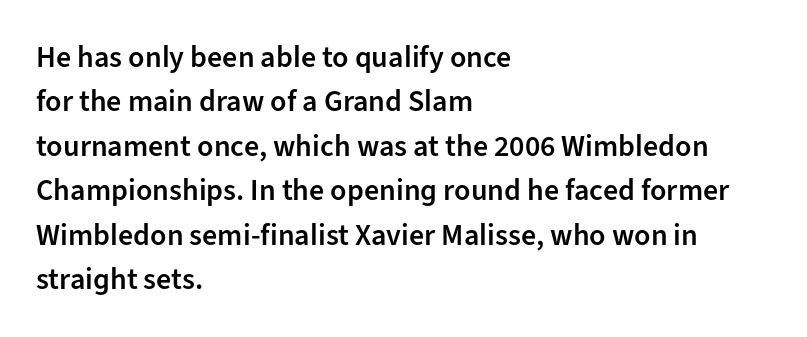
Q: Is the text bold? A: Semi-bold.
Q: Is the text italic (slanted)? A: No, it is upright.
Q: Is the typeface a serif or a sans-serif typeface? A: Sans-serif.
Q: Is the text underlined? A: No.
Q: How is the paragraph aligned? A: Left-aligned.
Q: Is the spacing between letters normal or unusually wide? A: Normal.
Q: Is the spacing between lines tight, normal or loose? A: Normal.
Q: Width (condensed, normal, or wide)? A: Normal.
Q: Stroke contrast? A: Low.
Q: x-height? A: Medium.
Q: Monospaced? A: No.
